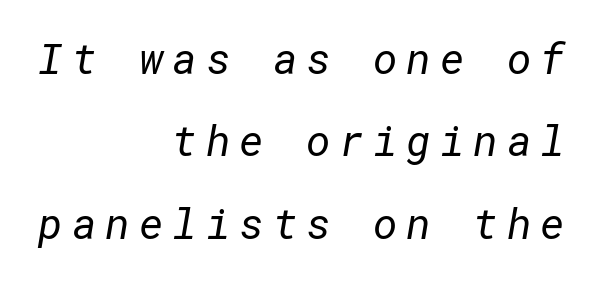
Ink coverage per letter is moderate at most. You could fit nearly another row in the gap between these rows. This sample uses expanded letter spacing, leaving extra air between glyphs. Teacher's note: observe the even right margin — that is flush-right alignment. Check where the strokes stop: nothing finishes them off — pure sans. The foot of each line stays bare and open.
